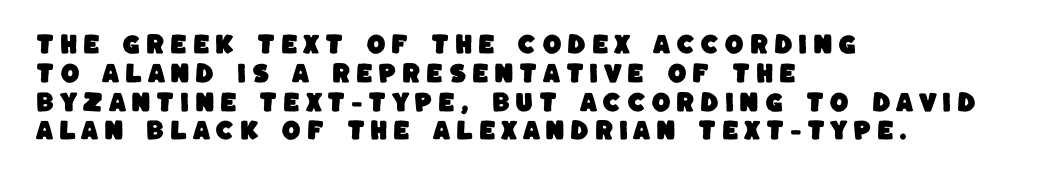
The image shows 22 px text type; set left-aligned, normal line spacing (1.31x), unusually wide letter spacing (+0.25 em), not underlined.
